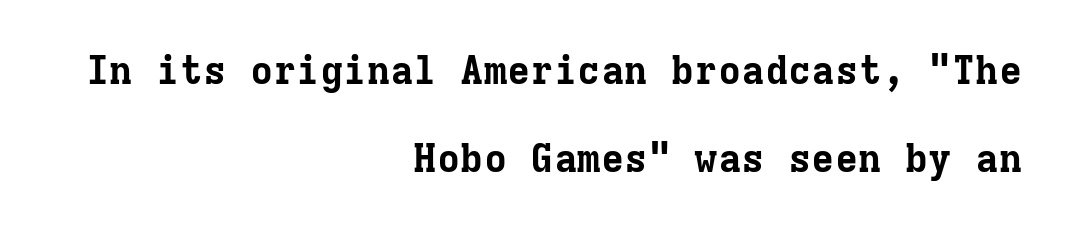
If you drew a line through each stem, it would be perfectly vertical. Every row of glyphs terminates at an identical x-position on the right. This sample has the even, mechanical cadence of fixed-width lettering. These lines carry a lot of weight — the face is fully bold. Vertical spacing — loose.
